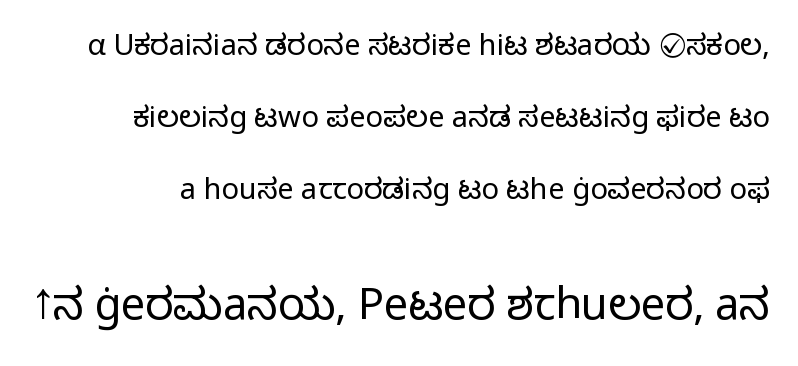
{"serif": "no", "italic": "no", "bold": "no", "weight": "light", "width": "normal", "stroke_contrast": "low", "x_height": "medium", "monospaced": "no", "underline": "no", "line_spacing": "loose", "line_spacing_ratio": 2.49, "letter_spacing": "normal", "letter_spacing_em": 0.0, "larger_block": "second", "size_ratio": 1.48, "glyph_px": 43}
